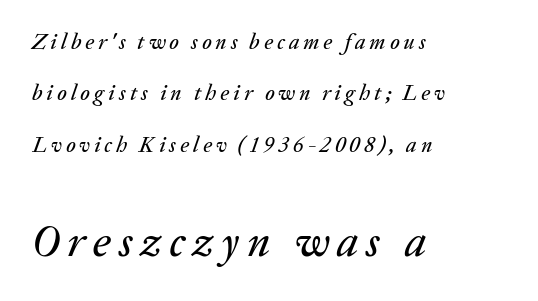
{"italic": "yes", "lean": "right", "slant_degrees": 20, "width": "normal", "stroke_contrast": "medium", "x_height": "medium", "monospaced": "no", "underline": "no", "align": "left", "line_spacing": "loose", "line_spacing_ratio": 2.34, "larger_block": "second", "size_ratio": 2.05, "glyph_px": 45}
